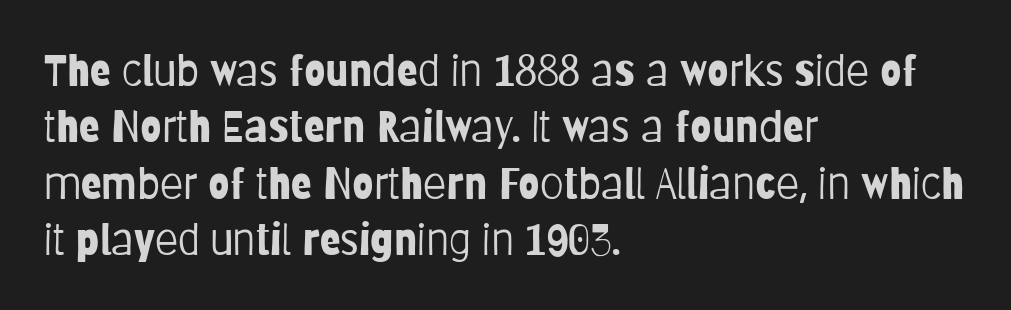
{"serif": "no", "italic": "no", "bold": "no", "weight": "light", "width": "condensed", "stroke_contrast": "low", "x_height": "large", "monospaced": "no", "underline": "no", "align": "left", "line_spacing": "normal", "line_spacing_ratio": 1.31, "letter_spacing": "normal", "letter_spacing_em": 0.0, "glyph_px": 43}
